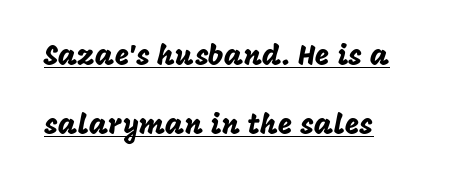
Visually the block forms a straight wall on the left and a jagged coastline on the right. Proportional: the letters do not fall into vertical columns. Underline: present. The rendering keeps characters at their native spacing.
